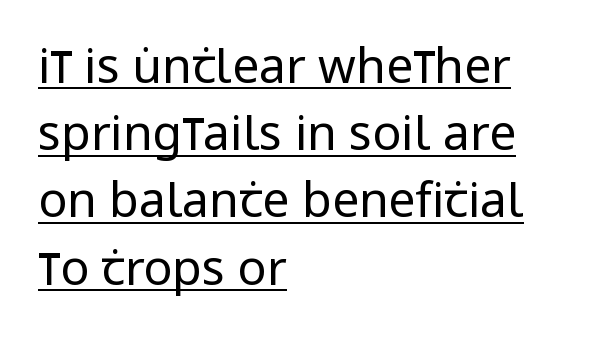
The image shows 48 px regular-weight, condensed sans-serif type, upright; set left-aligned, normal line spacing (1.4x), normal letter spacing, underlined; low stroke contrast and a large x-height.
